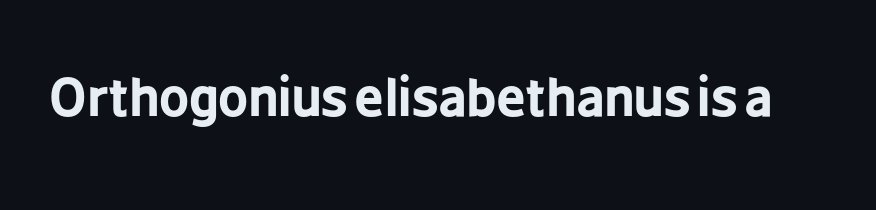
{"serif": "no", "italic": "no", "bold": "yes", "weight": "bold", "width": "condensed", "stroke_contrast": "low", "x_height": "medium", "monospaced": "no", "underline": "no", "letter_spacing": "normal", "letter_spacing_em": 0.0, "glyph_px": 52}
